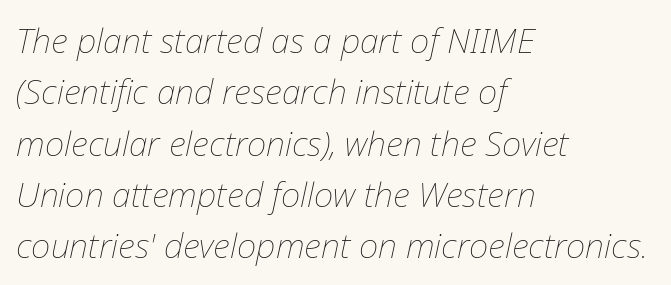
{"italic": "yes", "lean": "right", "slant_degrees": 12, "bold": "no", "weight": "thin", "width": "normal", "stroke_contrast": "low", "x_height": "medium", "monospaced": "no", "underline": "no", "align": "left", "line_spacing": "normal", "line_spacing_ratio": 1.51, "letter_spacing": "normal", "letter_spacing_em": 0.0, "glyph_px": 34}
